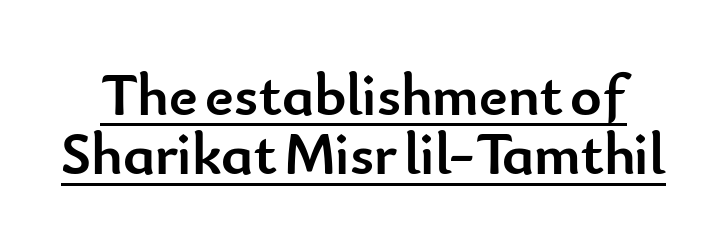
Q: Is the text bold? A: Yes.
Q: Is the text italic (slanted)? A: No, it is upright.
Q: Is the typeface a serif or a sans-serif typeface? A: Sans-serif.
Q: Is the text underlined? A: Yes.
Q: Is the spacing between letters normal or unusually wide? A: Normal.
Q: Is the spacing between lines tight, normal or loose? A: Tight.
Q: Width (condensed, normal, or wide)? A: Normal.
Q: Stroke contrast? A: Low.
Q: x-height? A: Small.
Q: Monospaced? A: No.
